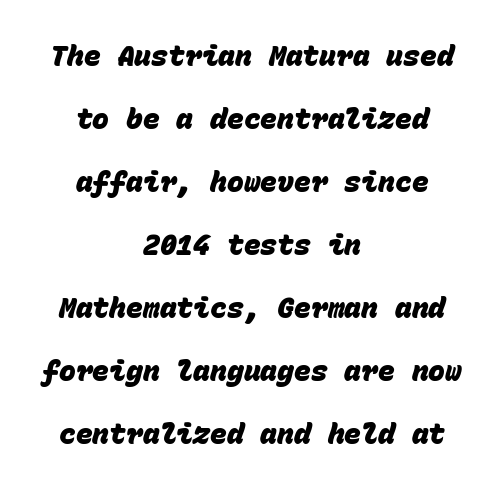
Q: Is the text bold? A: Yes.
Q: Is the typeface a serif or a sans-serif typeface? A: Sans-serif.
Q: Is the text underlined? A: No.
Q: How is the paragraph aligned? A: Centered.
Q: Is the spacing between letters normal or unusually wide? A: Normal.
Q: Is the spacing between lines tight, normal or loose? A: Loose.
Q: Width (condensed, normal, or wide)? A: Normal.
Q: Stroke contrast? A: Low.
Q: x-height? A: Large.
Q: Monospaced? A: Yes.
